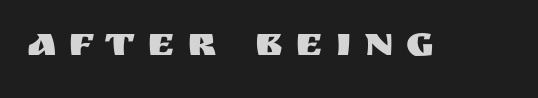
No feet cap the strokes, marking this as sans-serif type. A typesetter would call this proportional, since set widths differ per character. Does the lettering tilt? It doesn't — this is upright. Between one letter and the next there's a generous, obvious gap. The gap between lines stays unmarked.
